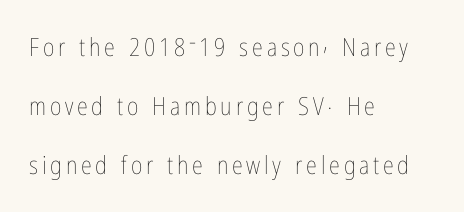
{"italic": "no", "bold": "no", "underline": "no", "align": "left", "line_spacing": "loose", "line_spacing_ratio": 2.37, "glyph_px": 25}
